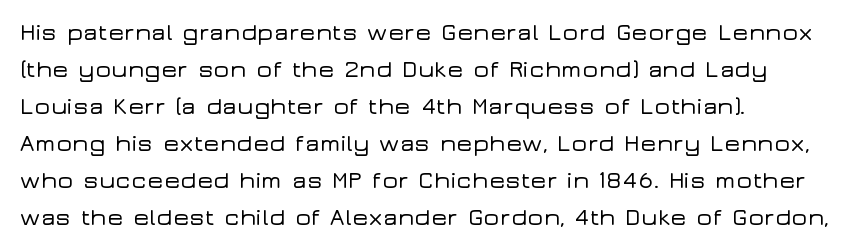
This is roman type, the default non-slanted kind. The lines in this sample share a left origin and differ only in where they stop. Glance below the letters and you will spot only blank space. The line-height multiplier appears to be the usual default. No extra tracking has been applied to these lines.
